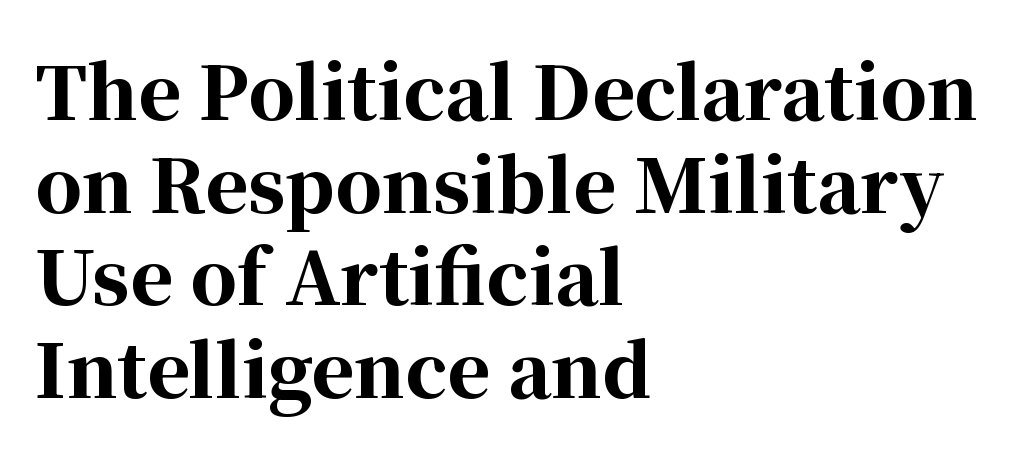
{"serif": "yes", "italic": "no", "bold": "yes", "weight": "bold", "width": "normal", "stroke_contrast": "high", "x_height": "medium", "monospaced": "no", "underline": "no", "align": "left", "line_spacing": "normal", "line_spacing_ratio": 1.27, "letter_spacing": "normal", "letter_spacing_em": 0.0, "glyph_px": 73}
